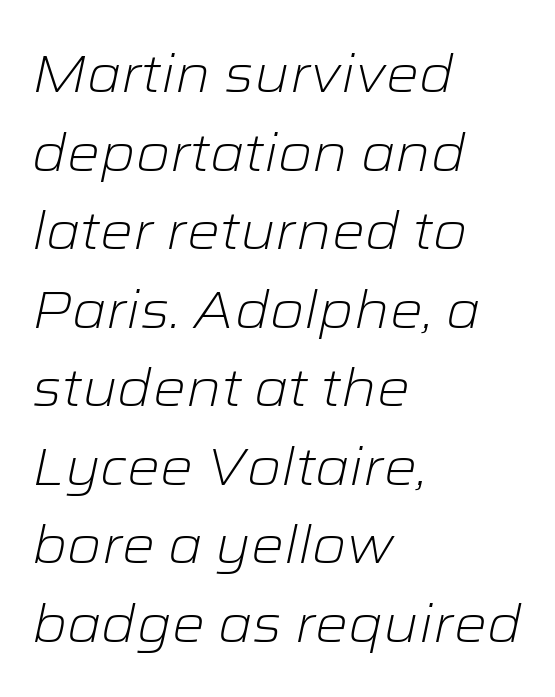
{"italic": "yes", "lean": "right", "slant_degrees": 12, "bold": "no", "weight": "light", "width": "wide", "stroke_contrast": "low", "x_height": "medium", "monospaced": "no", "underline": "no", "align": "left", "line_spacing": "normal", "line_spacing_ratio": 1.51, "letter_spacing": "normal", "letter_spacing_em": 0.0, "glyph_px": 52}
